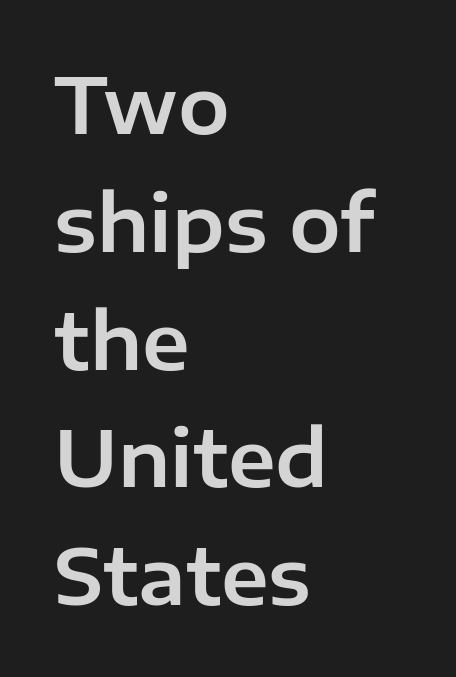
Q: Is the text italic (slanted)? A: No, it is upright.
Q: Is the typeface a serif or a sans-serif typeface? A: Sans-serif.
Q: Is the text underlined? A: No.
Q: How is the paragraph aligned? A: Left-aligned.
Q: Is the spacing between letters normal or unusually wide? A: Normal.
Q: Is the spacing between lines tight, normal or loose? A: Normal.
Q: Width (condensed, normal, or wide)? A: Normal.
Q: Stroke contrast? A: Low.
Q: x-height? A: Medium.
Q: Monospaced? A: No.
